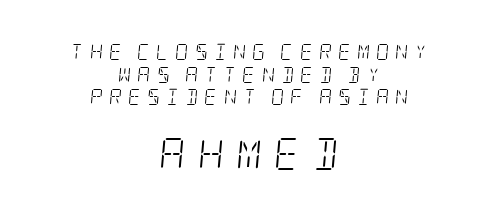
Q: Is the text bold? A: No.
Q: Is the text italic (slanted)? A: Yes, it leans right by about 5 degrees.
Q: Is the typeface a serif or a sans-serif typeface? A: Serif.
Q: Is the text underlined? A: No.
Q: How is the paragraph aligned? A: Centered.
Q: Is the spacing between letters normal or unusually wide? A: Unusually wide.
Q: Is the spacing between lines tight, normal or loose? A: Normal.
Q: Which block of text is set in a larger size, the first (top) or the second (bottom)? A: The second (bottom) one.
Q: Width (condensed, normal, or wide)? A: Condensed.
Q: Stroke contrast? A: Low.
Q: x-height? A: Large.
